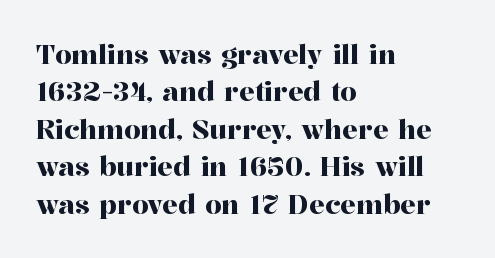
A typesetter would call this zero additional tracking. The string is rendered with underlining switched off. Reading down the block, your eye returns to a fixed left position each line. The lines sit at an ordinary, default distance from one another.
